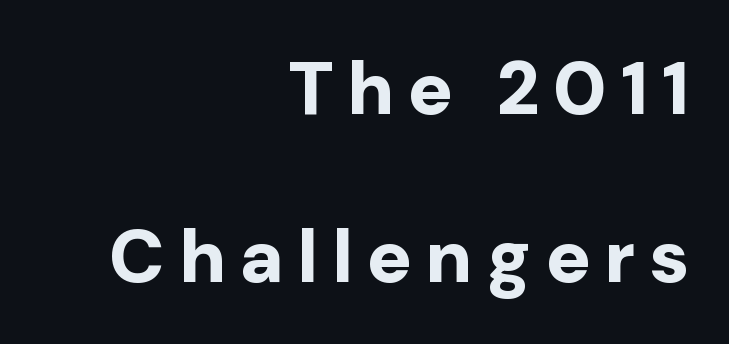
Q: Is the text bold? A: Yes.
Q: Is the text italic (slanted)? A: No, it is upright.
Q: Is the typeface a serif or a sans-serif typeface? A: Sans-serif.
Q: Is the text underlined? A: No.
Q: How is the paragraph aligned? A: Right-aligned.
Q: Is the spacing between lines tight, normal or loose? A: Loose.
Q: Width (condensed, normal, or wide)? A: Normal.
Q: Stroke contrast? A: Low.
Q: x-height? A: Medium.
Q: Monospaced? A: No.
